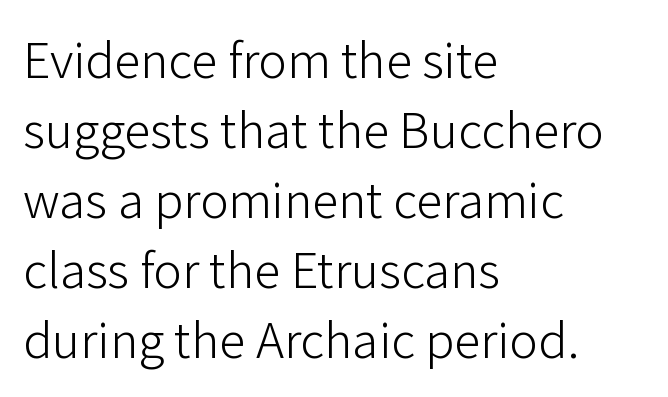
Q: Is the text bold? A: No.
Q: Is the text italic (slanted)? A: No, it is upright.
Q: Is the typeface a serif or a sans-serif typeface? A: Sans-serif.
Q: Is the text underlined? A: No.
Q: How is the paragraph aligned? A: Left-aligned.
Q: Is the spacing between letters normal or unusually wide? A: Normal.
Q: Is the spacing between lines tight, normal or loose? A: Normal.
Q: Width (condensed, normal, or wide)? A: Normal.
Q: Stroke contrast? A: Low.
Q: x-height? A: Medium.
Q: Monospaced? A: No.
